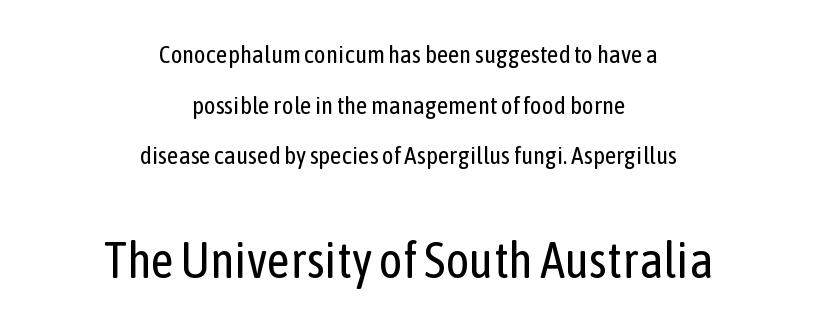
This sample uses plain, unmodified letter spacing. Check under the words: just untouched page. The characters are drawn with everyday or finer stroke widths. Does the lettering tilt? It doesn't — this is upright. The more generous point size was reserved for the lower chunk.
